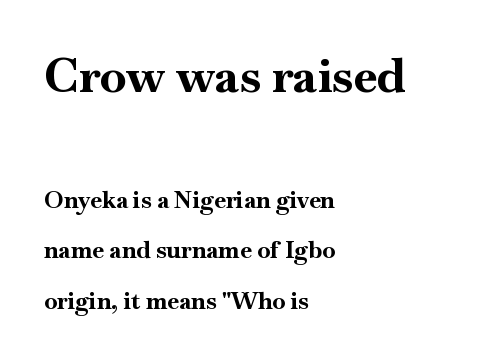
The image shows 48 px bold serif type, upright; set left-aligned, loose line spacing (2.11x), normal letter spacing, not underlined; the first (top) block is 2.0x larger; high stroke contrast and a small x-height.
